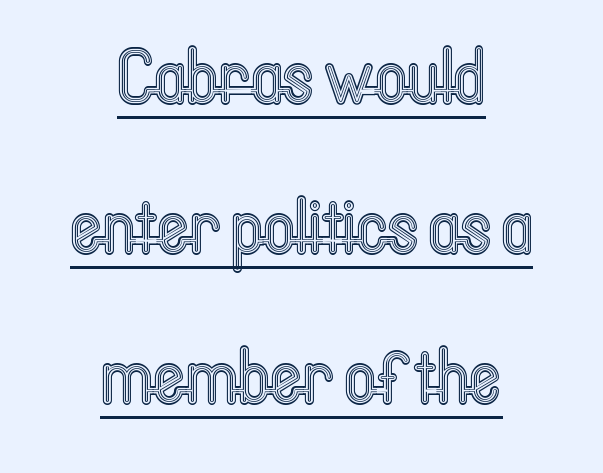
Q: Is the text italic (slanted)? A: No, it is upright.
Q: Is the text underlined? A: Yes.
Q: How is the paragraph aligned? A: Centered.
Q: Is the spacing between letters normal or unusually wide? A: Normal.
Q: Is the spacing between lines tight, normal or loose? A: Loose.
Q: Width (condensed, normal, or wide)? A: Condensed.
Q: x-height? A: Medium.
Q: Monospaced? A: No.
